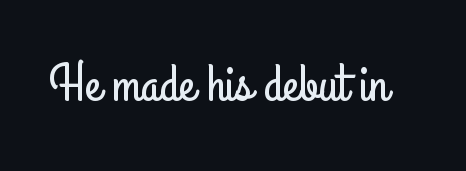
The image shows 53 px condensed sans-serif type; set normal letter spacing, not underlined; low stroke contrast and a small x-height.
